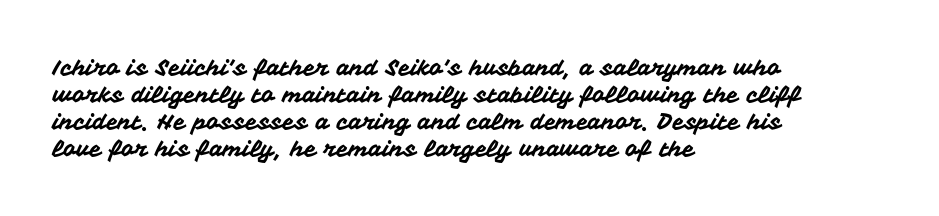
The image shows 22 px text type; set left-aligned, line spacing 1.22x, normal letter spacing, not underlined.
